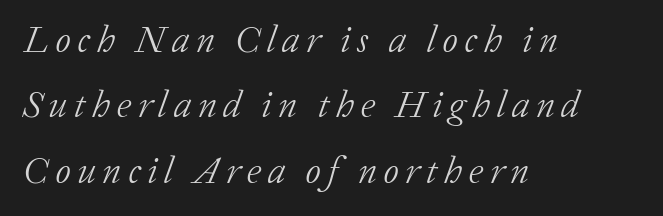
Letterform terminals end in serifs throughout the passage. Quick note: underline off. The passage shown leans; its letterforms are oblique. Horizontal alignment here is leftward, the default for most running prose. Proportional: the letters do not fall into vertical columns. A quiet, ordinary-to-light weight characterises the typeface.
